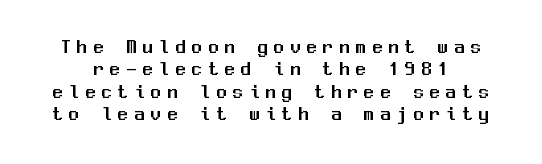
{"italic": "no", "underline": "no", "line_spacing": "tight", "line_spacing_ratio": 1.12, "letter_spacing": "wide", "letter_spacing_em": 0.32, "glyph_px": 20}
